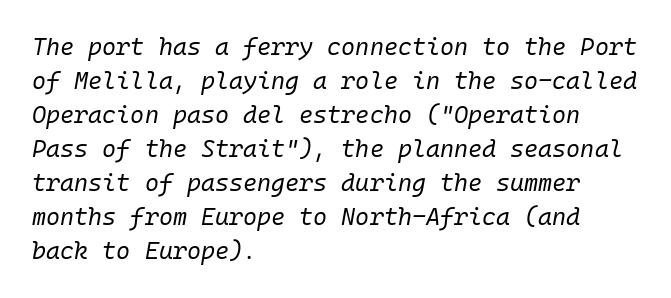
{"italic": "yes", "lean": "right", "slant_degrees": 10, "bold": "no", "underline": "no", "align": "left", "line_spacing": "normal", "line_spacing_ratio": 1.42, "letter_spacing": "normal", "letter_spacing_em": 0.0, "glyph_px": 24}
